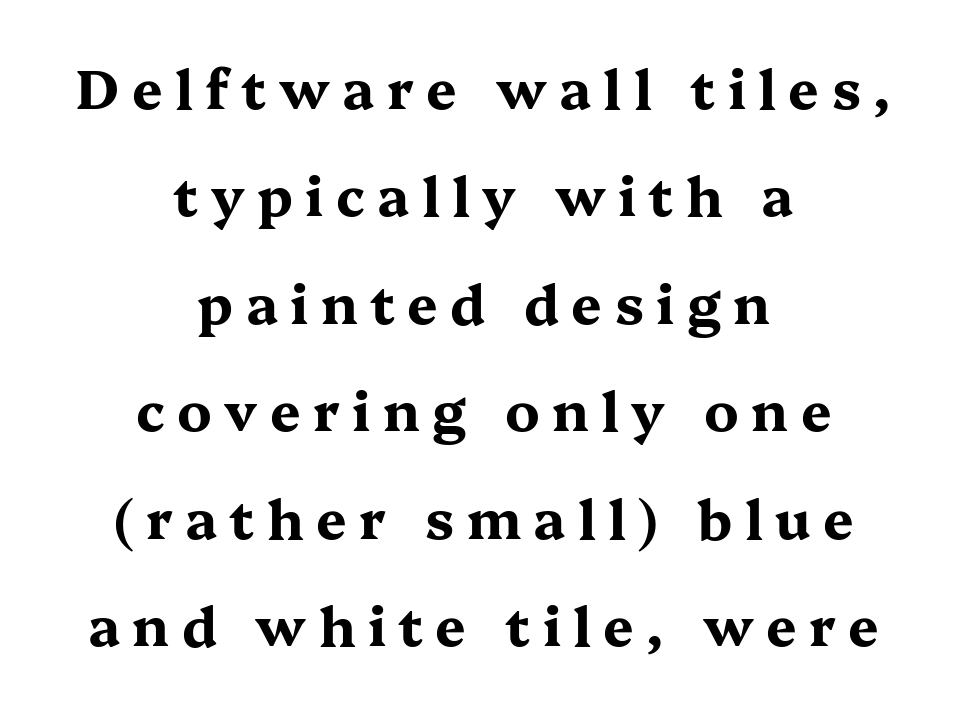
{"serif": "yes", "italic": "no", "bold": "yes", "weight": "bold", "width": "wide", "stroke_contrast": "medium", "x_height": "medium", "monospaced": "no", "underline": "no", "align": "center", "line_spacing": "loose", "line_spacing_ratio": 1.99, "letter_spacing": "wide", "letter_spacing_em": 0.23, "glyph_px": 54}
